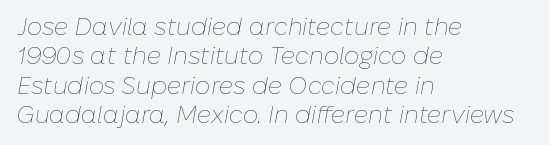
The image shows 24 px text type, italic (leaning right); set left-aligned, line spacing 1.22x, normal letter spacing, not underlined.
